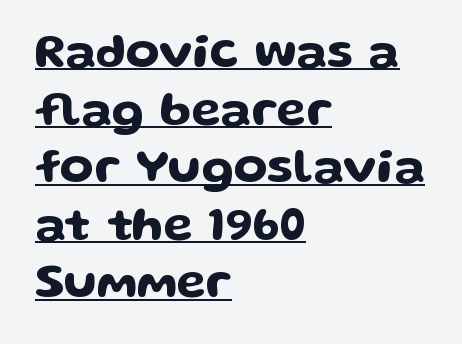
{"serif": "no", "italic": "no", "width": "wide", "stroke_contrast": "low", "x_height": "medium", "monospaced": "no", "underline": "yes", "align": "left", "line_spacing_ratio": 1.2, "letter_spacing": "normal", "letter_spacing_em": 0.0, "glyph_px": 48}
